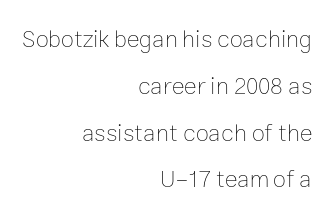
Q: Is the text bold? A: No.
Q: Is the text italic (slanted)? A: No, it is upright.
Q: Is the text underlined? A: No.
Q: How is the paragraph aligned? A: Right-aligned.
Q: Is the spacing between letters normal or unusually wide? A: Normal.
Q: Is the spacing between lines tight, normal or loose? A: Loose.
